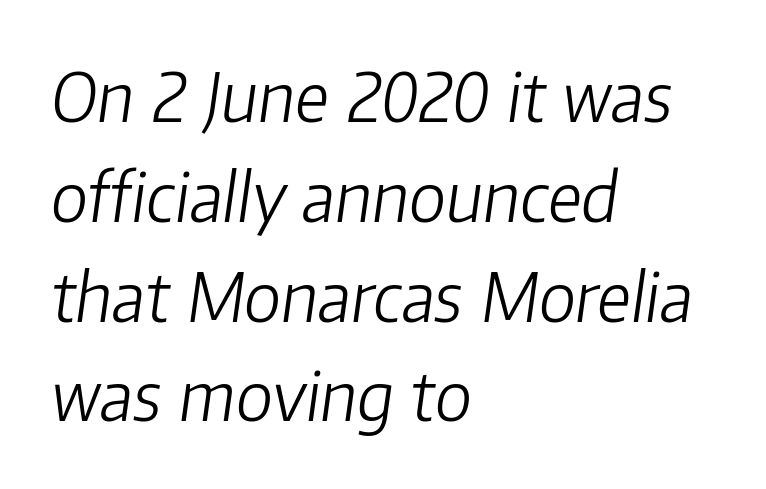
Q: Is the text bold? A: No.
Q: Is the text italic (slanted)? A: Yes, it leans right by about 8 degrees.
Q: Is the text underlined? A: No.
Q: How is the paragraph aligned? A: Left-aligned.
Q: Is the spacing between letters normal or unusually wide? A: Normal.
Q: Is the spacing between lines tight, normal or loose? A: Normal.
Q: Width (condensed, normal, or wide)? A: Normal.
Q: Stroke contrast? A: Low.
Q: x-height? A: Medium.
Q: Monospaced? A: No.
